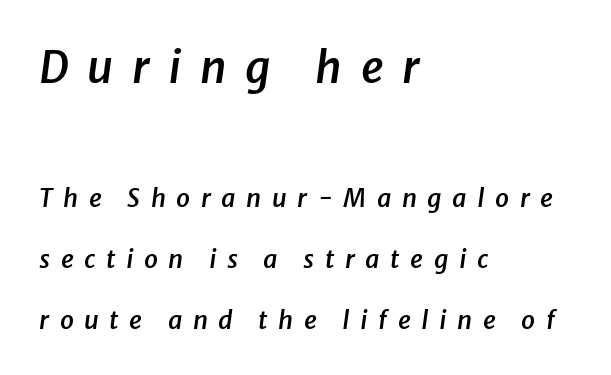
The image shows 44 px semibold type, italic (leaning right); set left-aligned, loose line spacing (2.44x), unusually wide letter spacing (+0.42 em), not underlined; the first (top) block is 1.76x larger; low stroke contrast and a medium x-height.
